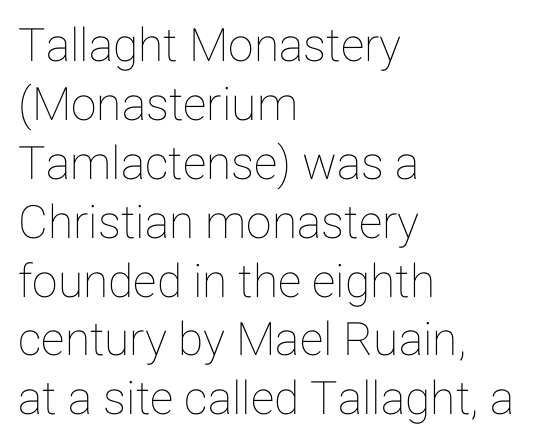
Q: Is the text italic (slanted)? A: No, it is upright.
Q: Is the text underlined? A: No.
Q: How is the paragraph aligned? A: Left-aligned.
Q: Is the spacing between letters normal or unusually wide? A: Normal.
Q: Is the spacing between lines tight, normal or loose? A: Normal.
Q: Width (condensed, normal, or wide)? A: Normal.
Q: Stroke contrast? A: Low.
Q: x-height? A: Medium.
Q: Monospaced? A: No.
